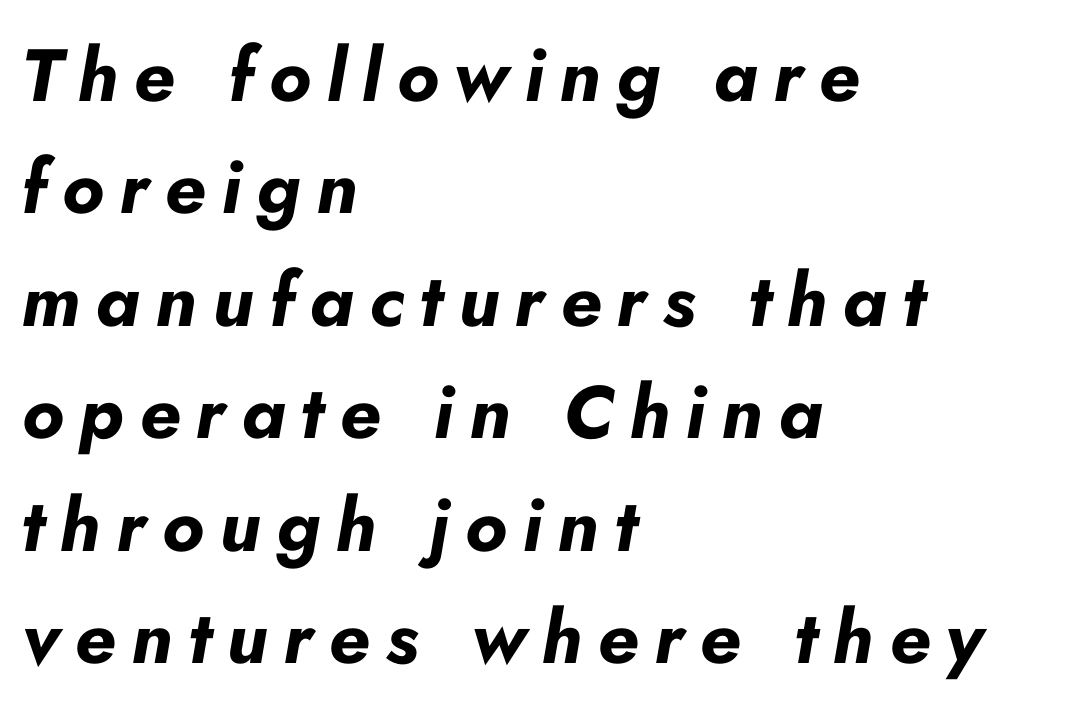
{"italic": "yes", "lean": "right", "slant_degrees": 10, "bold": "yes", "weight": "bold", "width": "normal", "stroke_contrast": "low", "x_height": "small", "monospaced": "no", "underline": "no", "align": "left", "line_spacing": "normal", "line_spacing_ratio": 1.52, "letter_spacing": "wide", "letter_spacing_em": 0.21, "glyph_px": 74}
